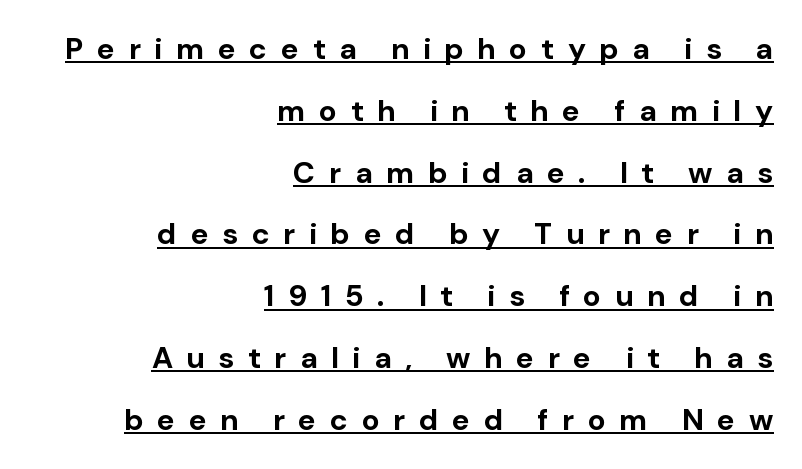
Q: Is the text bold? A: Yes.
Q: Is the text italic (slanted)? A: No, it is upright.
Q: Is the typeface a serif or a sans-serif typeface? A: Sans-serif.
Q: Is the text underlined? A: Yes.
Q: How is the paragraph aligned? A: Right-aligned.
Q: Is the spacing between letters normal or unusually wide? A: Unusually wide.
Q: Is the spacing between lines tight, normal or loose? A: Loose.
Q: Width (condensed, normal, or wide)? A: Normal.
Q: Stroke contrast? A: Low.
Q: x-height? A: Medium.
Q: Monospaced? A: No.
